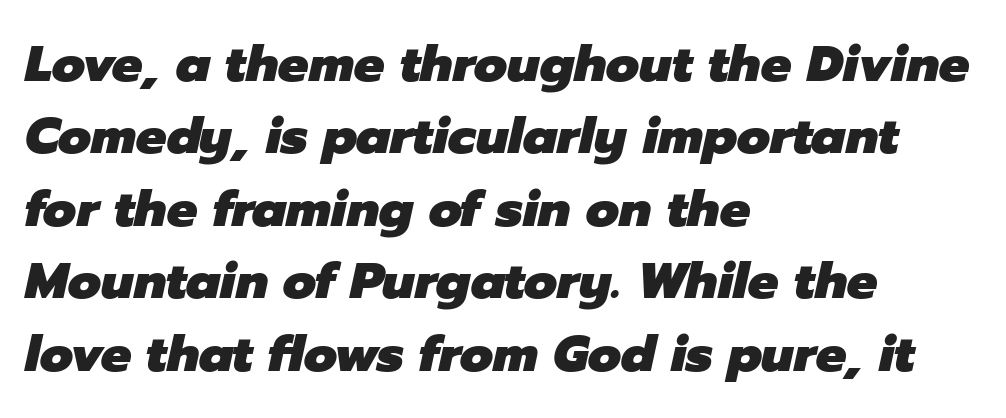
Rows of type keep a routine distance in the vertical direction. Note the varied advance widths — an 'i' is clearly narrower than an 'm'. Line beginnings align vertically; line endings do not. Only glyphs here, with clear space below each row.
